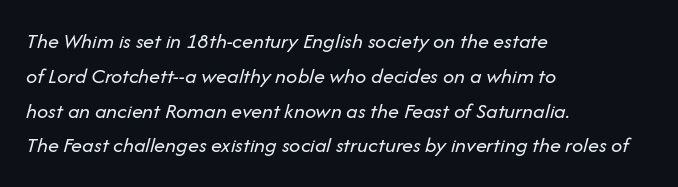
Posture: slanted. Nobody touched the tracking dial on this one. Descender tails drop into unmarked territory. Is the block centered? No — it sits flush against the left margin. The cut favours lightness, reaching ordinary text weight at its darkest.
